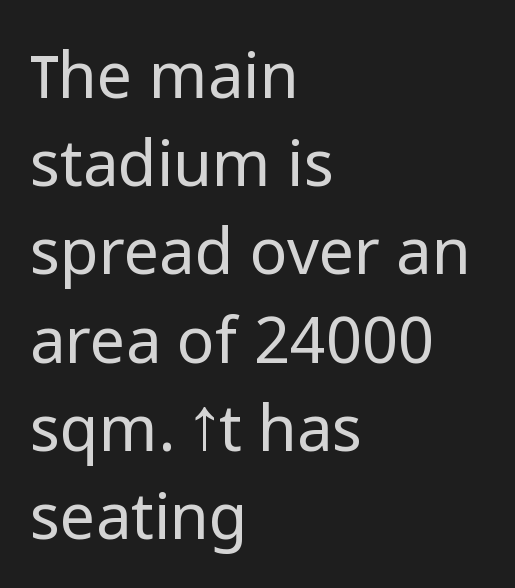
Q: Is the text bold? A: No.
Q: Is the text italic (slanted)? A: No, it is upright.
Q: Is the typeface a serif or a sans-serif typeface? A: Sans-serif.
Q: Is the text underlined? A: No.
Q: How is the paragraph aligned? A: Left-aligned.
Q: Is the spacing between letters normal or unusually wide? A: Normal.
Q: Is the spacing between lines tight, normal or loose? A: Normal.
Q: Width (condensed, normal, or wide)? A: Normal.
Q: Stroke contrast? A: Low.
Q: x-height? A: Medium.
Q: Monospaced? A: No.
